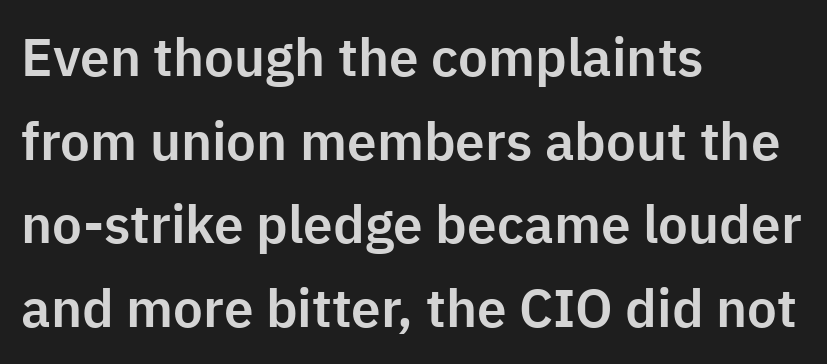
{"serif": "no", "italic": "no", "width": "normal", "stroke_contrast": "low", "x_height": "medium", "monospaced": "no", "underline": "no", "align": "left", "line_spacing": "normal", "line_spacing_ratio": 1.58, "letter_spacing": "normal", "letter_spacing_em": 0.0, "glyph_px": 53}
